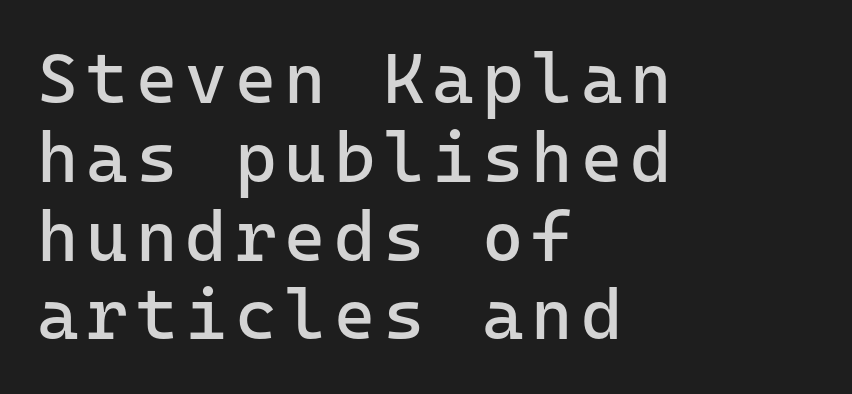
{"serif": "no", "italic": "no", "bold": "no", "weight": "regular", "width": "normal", "stroke_contrast": "low", "x_height": "medium", "monospaced": "yes", "underline": "no", "align": "left", "line_spacing": "tight", "line_spacing_ratio": 1.11, "glyph_px": 71}
